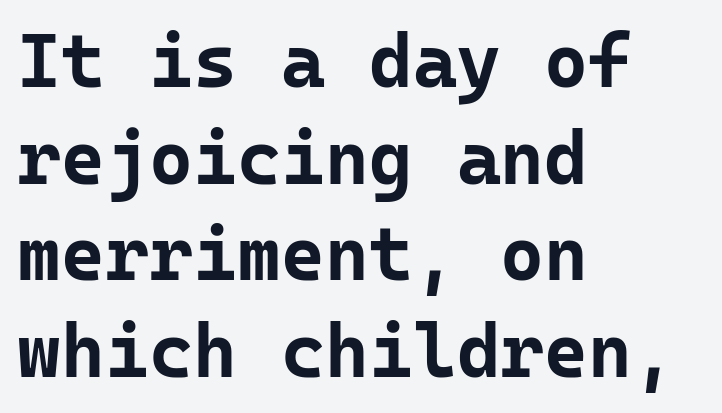
The image shows 75 px bold sans-serif type, upright, monospaced; set left-aligned, normal line spacing (1.29x), normal letter spacing, not underlined; low stroke contrast and a medium x-height.
